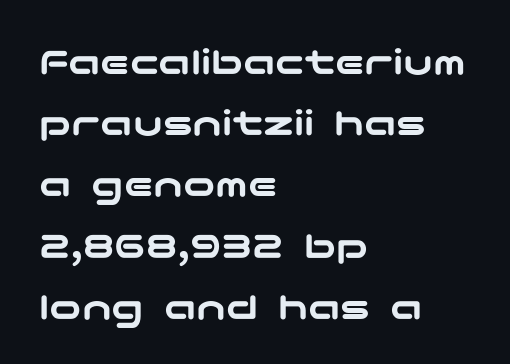
Descenders hang freely into open space. Stroke terminals: plain, sans-serif. Each word holds together tightly as a unit, with standard inter-letter gaps. One-word summary of the alignment: left.
